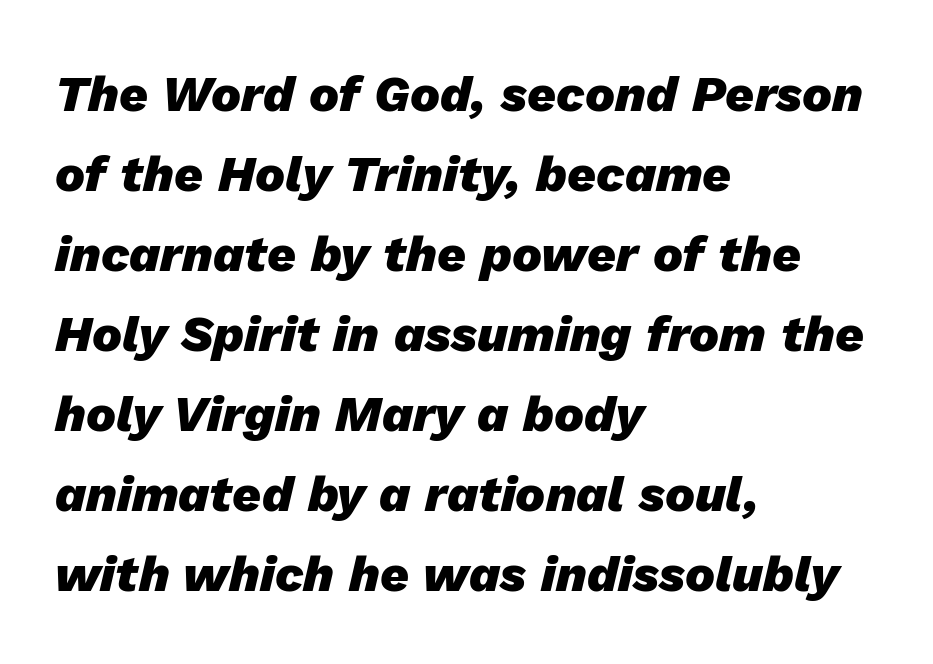
The image shows 50 px heavy type, italic (leaning right); set left-aligned, normal line spacing (1.6x), normal letter spacing, not underlined; low stroke contrast and a medium x-height.
